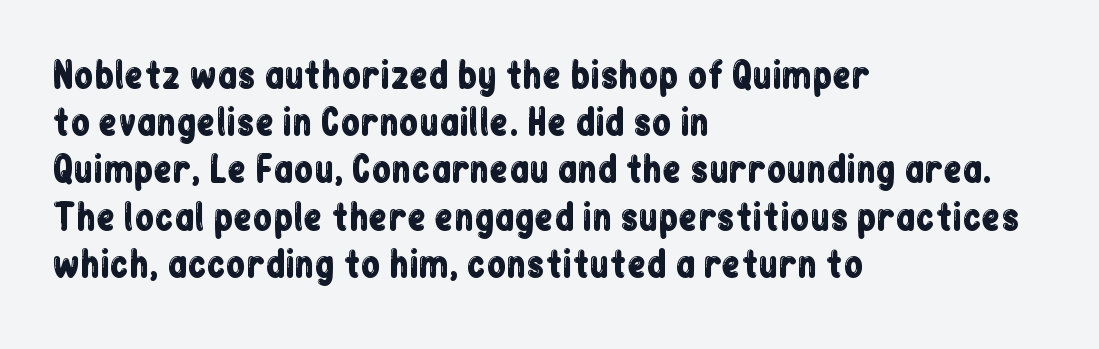
{"serif": "no", "italic": "no", "width": "condensed", "stroke_contrast": "low", "x_height": "medium", "monospaced": "no", "underline": "no", "align": "left", "line_spacing": "normal", "line_spacing_ratio": 1.35, "letter_spacing": "normal", "letter_spacing_em": 0.0, "glyph_px": 35}
